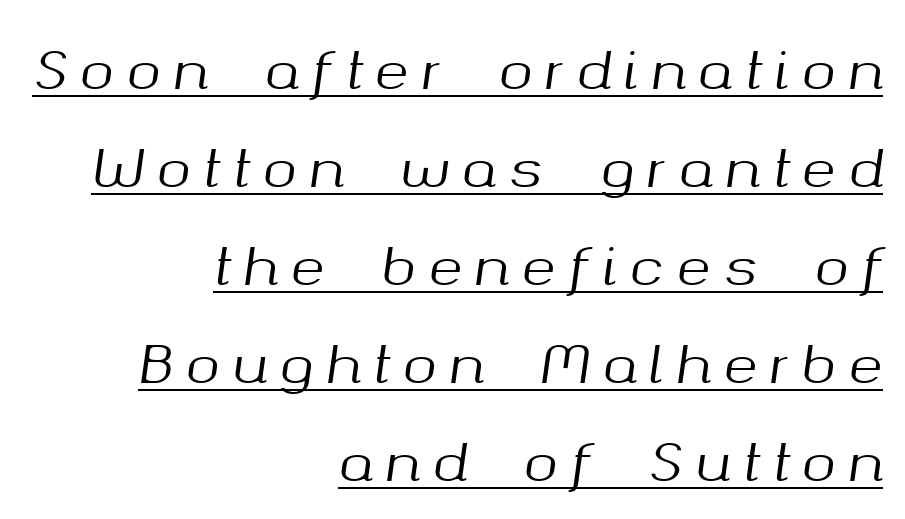
{"italic": "yes", "lean": "right", "slant_degrees": 8, "width": "normal", "stroke_contrast": "medium", "x_height": "medium", "monospaced": "no", "underline": "yes", "align": "right", "line_spacing": "loose", "line_spacing_ratio": 1.92, "letter_spacing": "wide", "letter_spacing_em": 0.25, "glyph_px": 51}
